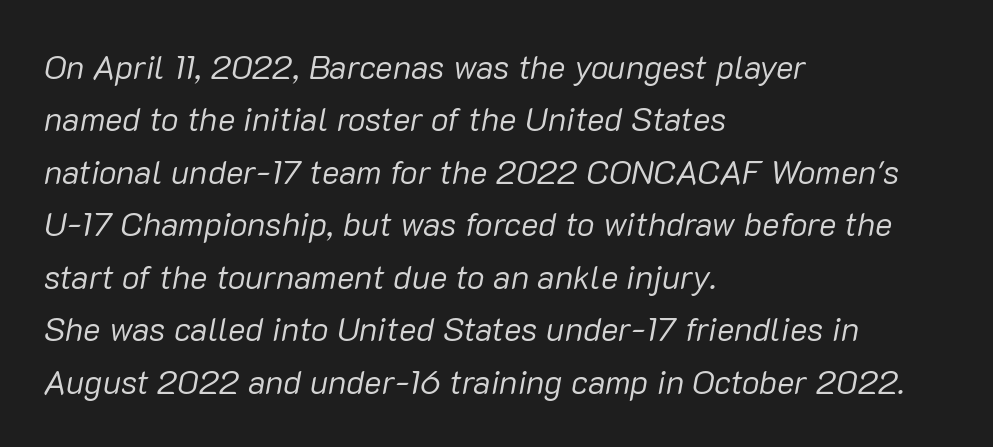
{"italic": "yes", "lean": "right", "slant_degrees": 10, "bold": "no", "weight": "regular", "width": "normal", "stroke_contrast": "low", "x_height": "medium", "monospaced": "no", "underline": "no", "align": "left", "line_spacing": "normal", "line_spacing_ratio": 1.59, "letter_spacing": "normal", "letter_spacing_em": 0.0, "glyph_px": 33}
